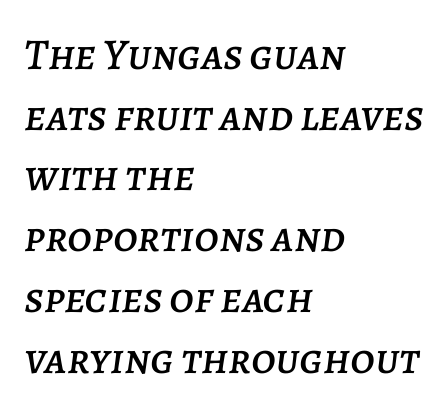
Q: Is the text italic (slanted)? A: Yes, it leans right by about 7 degrees.
Q: Is the text underlined? A: No.
Q: How is the paragraph aligned? A: Left-aligned.
Q: Is the spacing between letters normal or unusually wide? A: Normal.
Q: Is the spacing between lines tight, normal or loose? A: Normal.
Q: Width (condensed, normal, or wide)? A: Normal.
Q: Stroke contrast? A: Low.
Q: x-height? A: Large.
Q: Monospaced? A: No.
